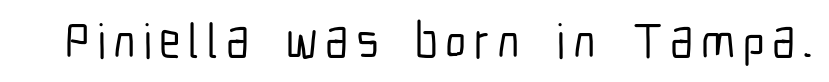
{"serif": "no", "italic": "no", "width": "condensed", "stroke_contrast": "low", "x_height": "medium", "monospaced": "no", "underline": "no", "glyph_px": 49}
